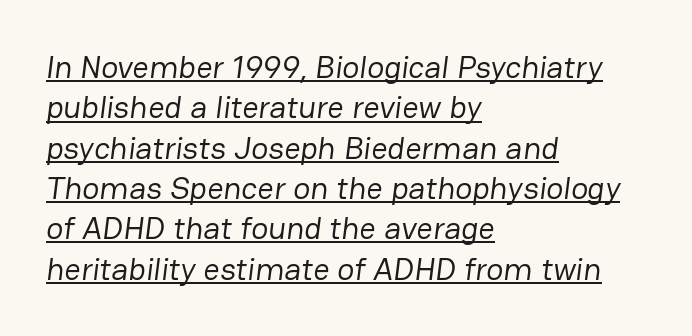
The image shows 32 px regular-weight sans-serif type; set left-aligned, normal line spacing (1.26x), normal letter spacing, underlined; low stroke contrast and a medium x-height.
